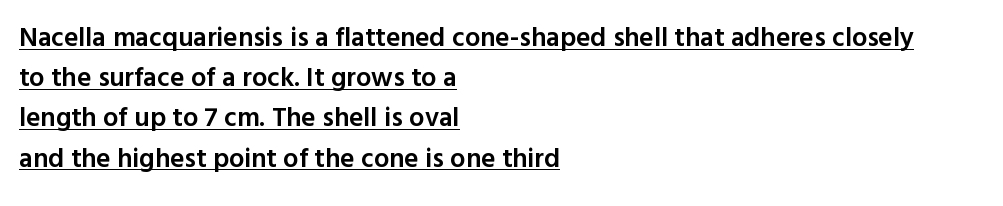
Q: Is the text bold? A: Semi-bold.
Q: Is the text italic (slanted)? A: No, it is upright.
Q: Is the text underlined? A: Yes.
Q: How is the paragraph aligned? A: Left-aligned.
Q: Is the spacing between letters normal or unusually wide? A: Normal.
Q: Is the spacing between lines tight, normal or loose? A: Normal.
